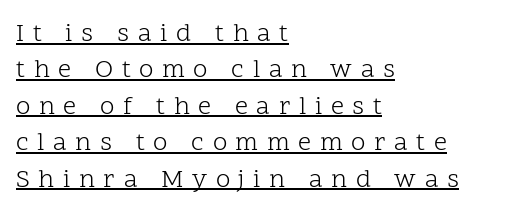
Q: Is the text bold? A: No.
Q: Is the text italic (slanted)? A: No, it is upright.
Q: Is the text underlined? A: Yes.
Q: How is the paragraph aligned? A: Left-aligned.
Q: Is the spacing between letters normal or unusually wide? A: Unusually wide.
Q: Is the spacing between lines tight, normal or loose? A: Normal.
